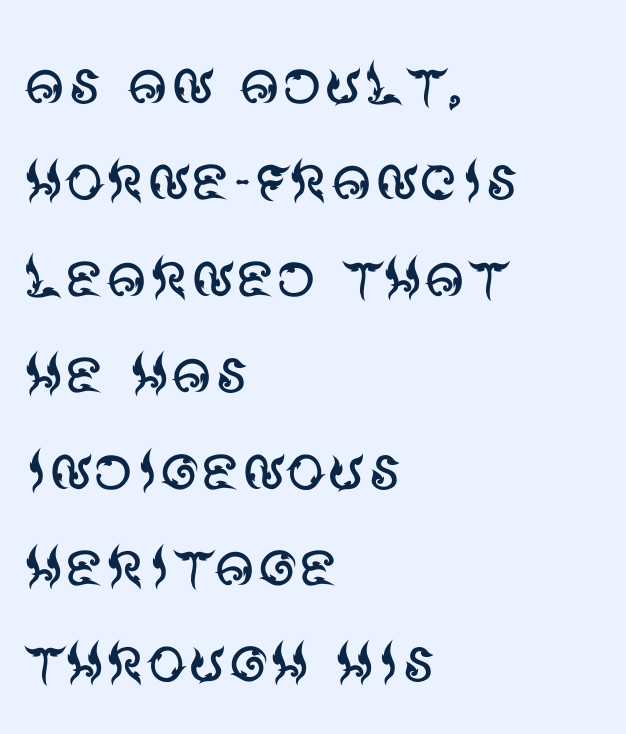
Q: Is the text bold? A: No.
Q: Is the text italic (slanted)? A: No, it is upright.
Q: Is the typeface a serif or a sans-serif typeface? A: Sans-serif.
Q: Is the text underlined? A: No.
Q: How is the paragraph aligned? A: Left-aligned.
Q: Is the spacing between letters normal or unusually wide? A: Normal.
Q: Width (condensed, normal, or wide)? A: Normal.
Q: Stroke contrast? A: Medium.
Q: x-height? A: Large.
Q: Monospaced? A: No.
